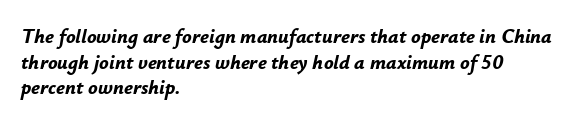
Any mark beneath the type? The region is blank. The axis of the letterforms is tilted away from vertical. Default kerning and tracking; the words read as compact shapes. Evenly set lines give the paragraph a standard silhouette. A dark, heavy texture on the line: the type is bold. Visually the block forms a straight wall on the left and a jagged coastline on the right.
